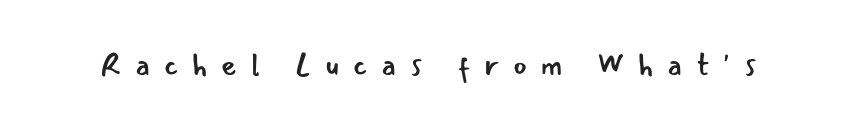
Q: Is the text bold? A: No.
Q: Is the text italic (slanted)? A: No, it is upright.
Q: Is the typeface a serif or a sans-serif typeface? A: Sans-serif.
Q: Is the text underlined? A: No.
Q: Is the spacing between letters normal or unusually wide? A: Unusually wide.
Q: Width (condensed, normal, or wide)? A: Normal.
Q: Stroke contrast? A: Low.
Q: x-height? A: Small.
Q: Monospaced? A: No.
